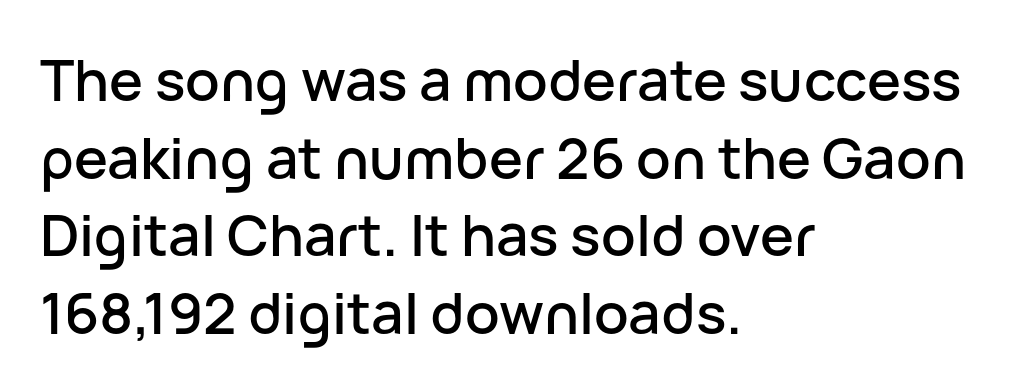
{"serif": "no", "italic": "no", "width": "normal", "stroke_contrast": "low", "x_height": "medium", "monospaced": "no", "underline": "no", "align": "left", "line_spacing": "normal", "line_spacing_ratio": 1.36, "letter_spacing": "normal", "letter_spacing_em": 0.0, "glyph_px": 57}
